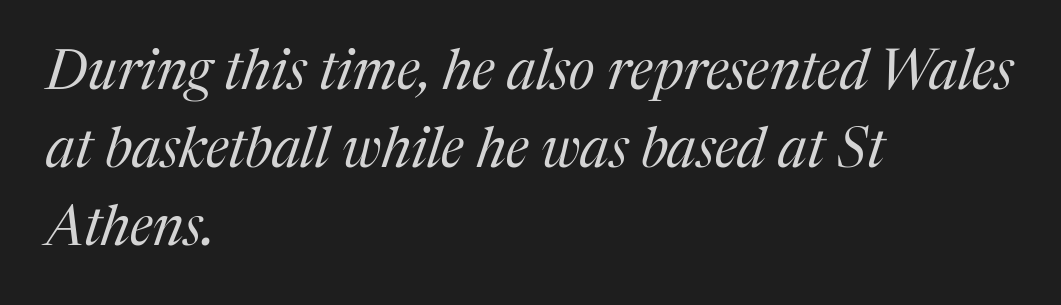
The image shows 55 px regular-weight serif type, italic (leaning right); set left-aligned, normal line spacing (1.42x), normal letter spacing, not underlined; medium stroke contrast and a medium x-height.
